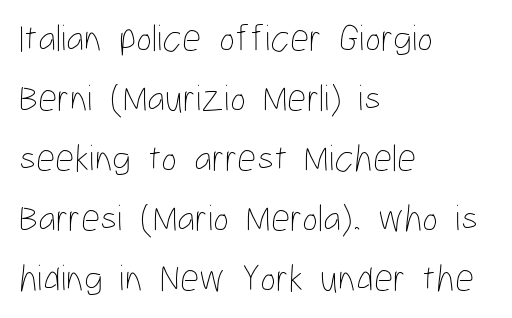
Q: Is the text bold? A: No.
Q: Is the text italic (slanted)? A: No, it is upright.
Q: Is the text underlined? A: No.
Q: How is the paragraph aligned? A: Left-aligned.
Q: Is the spacing between letters normal or unusually wide? A: Normal.
Q: Is the spacing between lines tight, normal or loose? A: Normal.
Q: Width (condensed, normal, or wide)? A: Condensed.
Q: Stroke contrast? A: Low.
Q: x-height? A: Medium.
Q: Monospaced? A: No.
